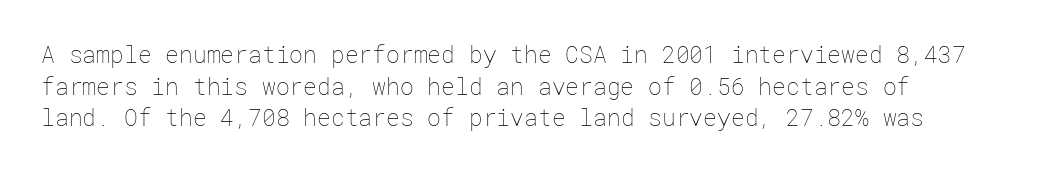
Q: Is the text bold? A: No.
Q: Is the text italic (slanted)? A: No, it is upright.
Q: Is the text underlined? A: No.
Q: Is the spacing between letters normal or unusually wide? A: Normal.
Q: Is the spacing between lines tight, normal or loose? A: Normal.
